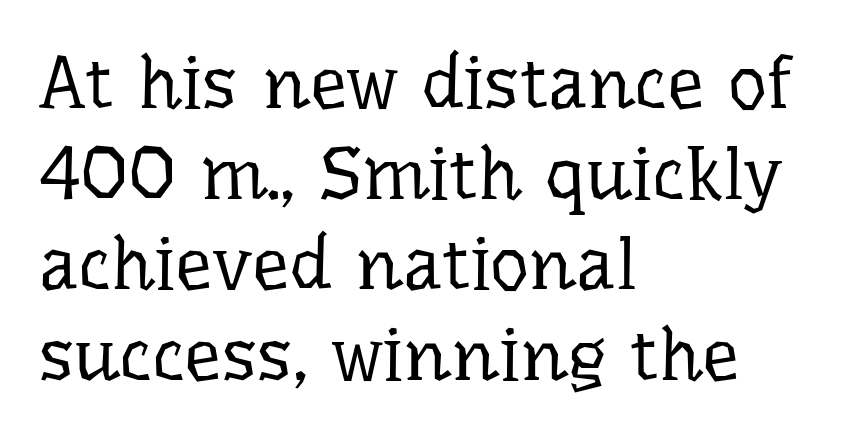
Stems here are at most as thick as an everyday book face. The rendering uses natural spacing where letterforms have individual widths. The face used here is seriffed, in the tradition of book romans. Nobody touched the tracking dial on this one. Nobody drew a line under any word here. Characters remain perfectly vertical along every line.
